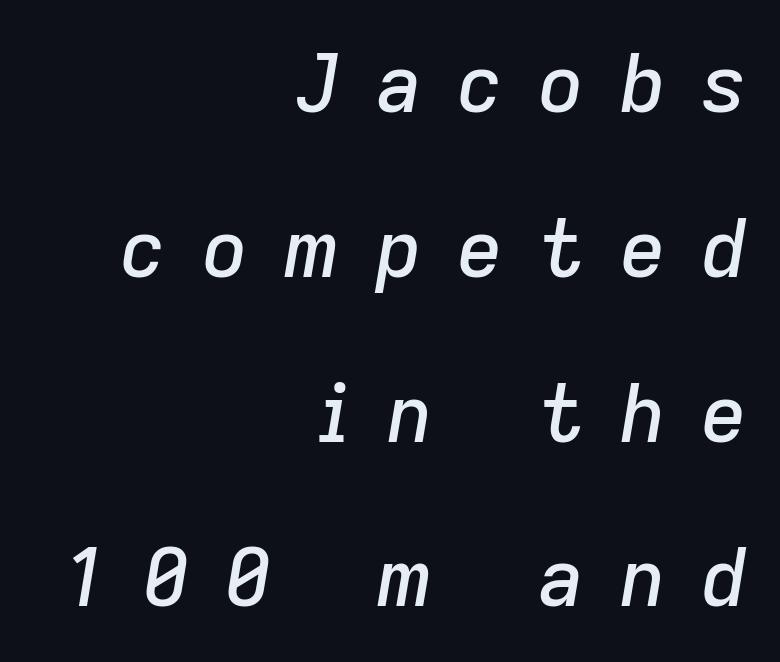
Q: Is the text italic (slanted)? A: Yes, it leans right by about 9 degrees.
Q: Is the text underlined? A: No.
Q: How is the paragraph aligned? A: Right-aligned.
Q: Is the spacing between letters normal or unusually wide? A: Unusually wide.
Q: Is the spacing between lines tight, normal or loose? A: Loose.
Q: Width (condensed, normal, or wide)? A: Normal.
Q: Stroke contrast? A: Low.
Q: x-height? A: Medium.
Q: Monospaced? A: No.
